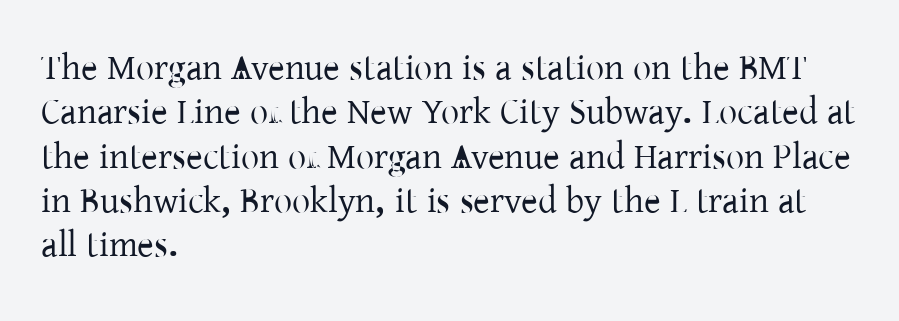
The image shows 36 px serif type, upright; set left-aligned, line spacing 1.23x, normal letter spacing, not underlined; low stroke contrast and a medium x-height.
